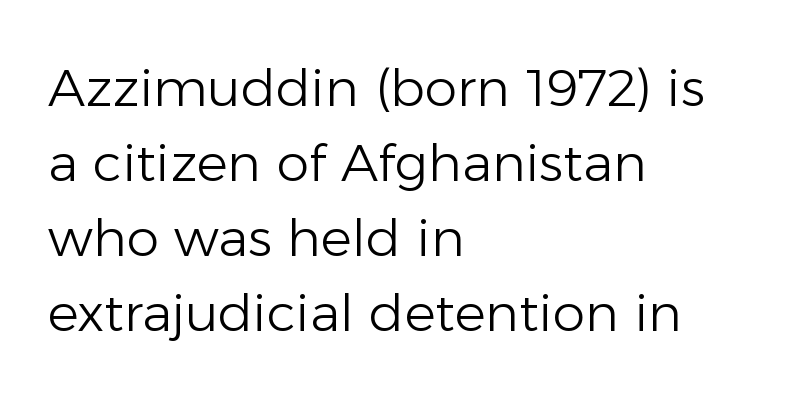
{"serif": "no", "italic": "no", "bold": "no", "weight": "light", "width": "normal", "stroke_contrast": "low", "x_height": "medium", "monospaced": "no", "underline": "no", "align": "left", "line_spacing": "normal", "line_spacing_ratio": 1.44, "letter_spacing": "normal", "letter_spacing_em": 0.0, "glyph_px": 52}
